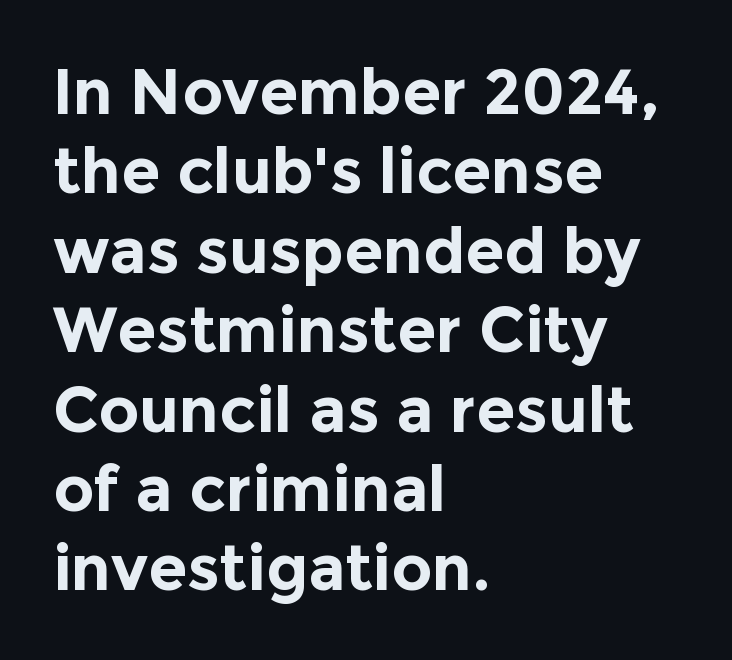
The image shows 63 px bold sans-serif type, upright; set left-aligned, normal line spacing (1.26x), normal letter spacing, not underlined; a medium x-height.
